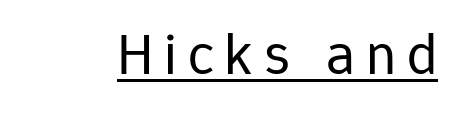
{"serif": "no", "italic": "no", "bold": "no", "weight": "regular", "width": "normal", "stroke_contrast": "low", "x_height": "medium", "monospaced": "no", "underline": "yes", "glyph_px": 59}
